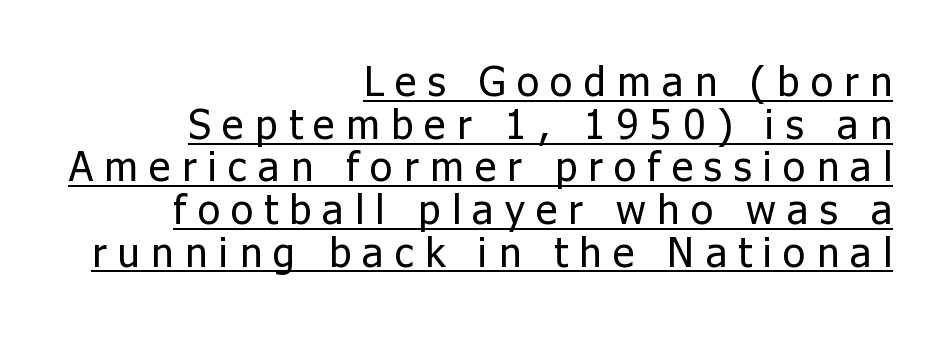
Compared with a typical body face, this is equally light or lighter still. Font category for this specimen: sans-serif. The paragraph shown leans on its right margin. Descenders here cross a horizontal rule under the line.
